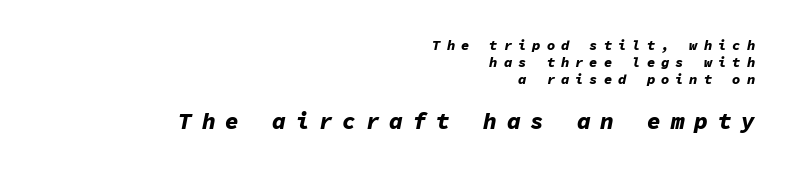
The image shows 23 px bold type, italic (leaning right); set right-aligned, line spacing 1.23x, unusually wide letter spacing (+0.42 em), not underlined; the second (bottom) block is 1.64x larger.
